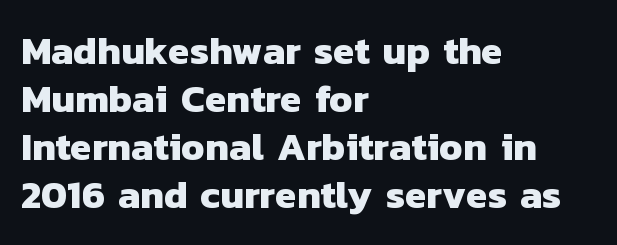
{"serif": "no", "bold": "yes", "weight": "heavy", "width": "normal", "stroke_contrast": "low", "x_height": "medium", "monospaced": "no", "underline": "no", "align": "left", "line_spacing_ratio": 1.23, "letter_spacing": "normal", "letter_spacing_em": 0.0, "glyph_px": 39}
